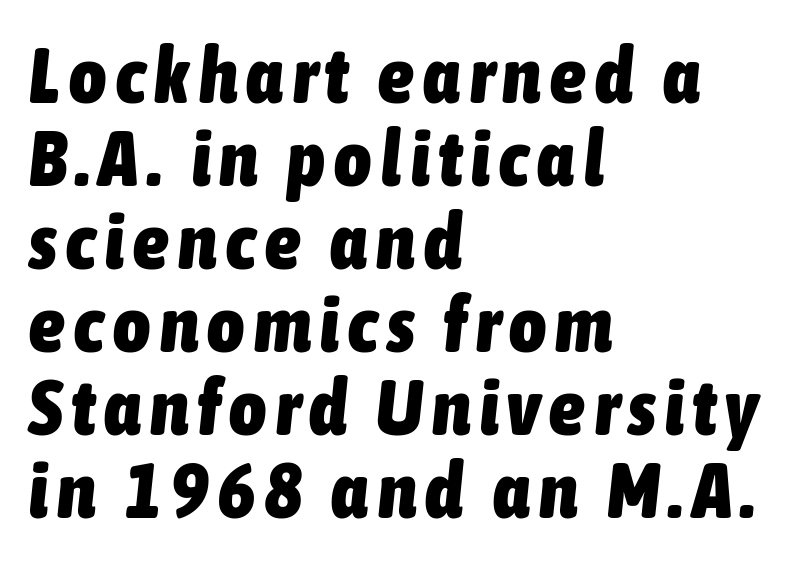
Q: Is the text bold? A: Yes.
Q: Is the text italic (slanted)? A: Yes, it leans right by about 6 degrees.
Q: Is the text underlined? A: No.
Q: How is the paragraph aligned? A: Left-aligned.
Q: Is the spacing between lines tight, normal or loose? A: Tight.
Q: Width (condensed, normal, or wide)? A: Condensed.
Q: Stroke contrast? A: Low.
Q: x-height? A: Medium.
Q: Monospaced? A: No.
